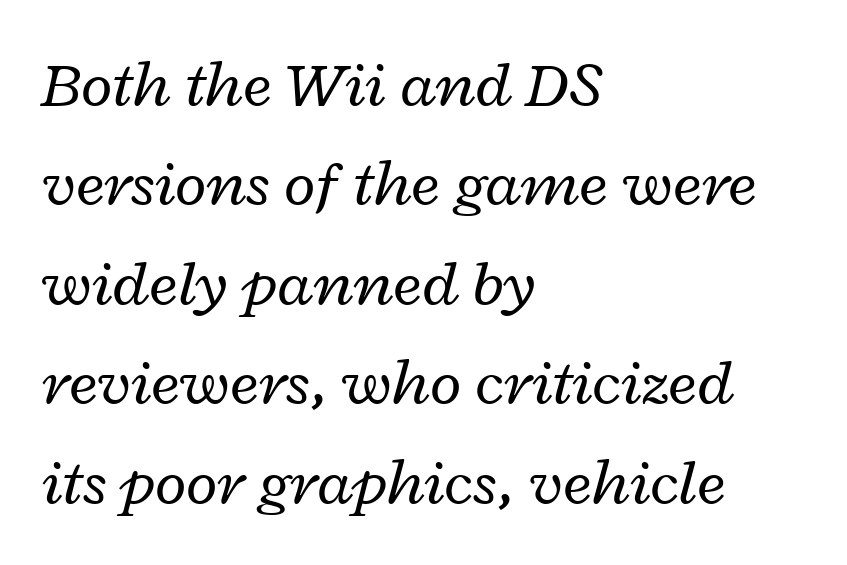
Q: Is the text bold? A: No.
Q: Is the text italic (slanted)? A: Yes, it leans right by about 12 degrees.
Q: Is the text underlined? A: No.
Q: How is the paragraph aligned? A: Left-aligned.
Q: Is the spacing between letters normal or unusually wide? A: Normal.
Q: Is the spacing between lines tight, normal or loose? A: Normal.
Q: Width (condensed, normal, or wide)? A: Wide.
Q: Stroke contrast? A: Low.
Q: x-height? A: Medium.
Q: Monospaced? A: No.
